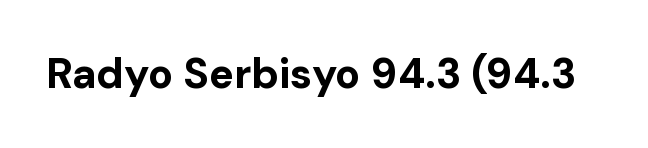
The image shows 42 px bold sans-serif type, upright; set normal letter spacing, not underlined; low stroke contrast and a medium x-height.
